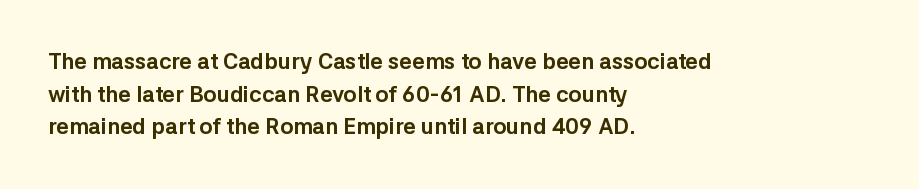
Q: Is the text bold? A: Yes.
Q: Is the text italic (slanted)? A: No, it is upright.
Q: Is the text underlined? A: No.
Q: How is the paragraph aligned? A: Left-aligned.
Q: Is the spacing between letters normal or unusually wide? A: Normal.
Q: Is the spacing between lines tight, normal or loose? A: Normal.
